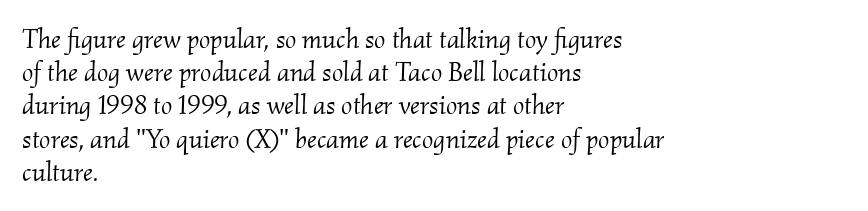
The image shows 27 px text type, italic (leaning right); set left-aligned, line spacing 1.23x, normal letter spacing, not underlined.
